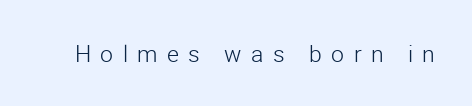
{"italic": "no", "bold": "no", "underline": "no", "letter_spacing": "wide", "letter_spacing_em": 0.41, "glyph_px": 23}
